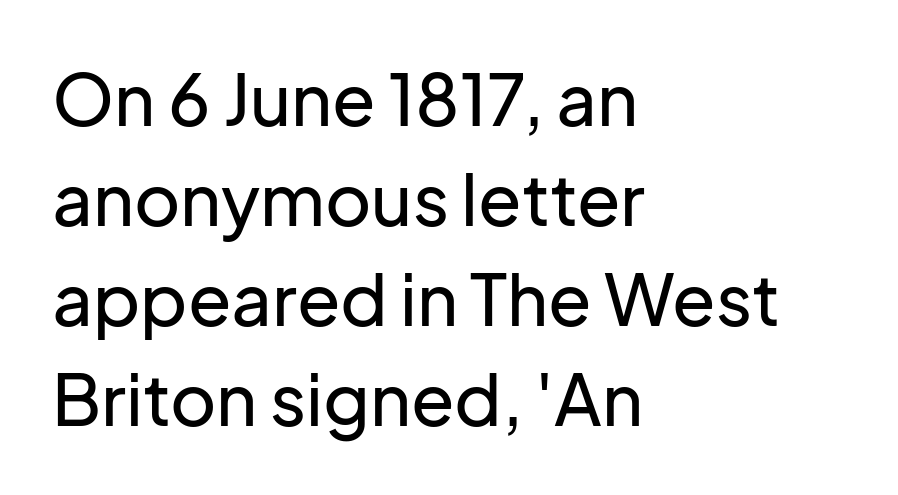
Q: Is the text italic (slanted)? A: No, it is upright.
Q: Is the typeface a serif or a sans-serif typeface? A: Sans-serif.
Q: Is the text underlined? A: No.
Q: How is the paragraph aligned? A: Left-aligned.
Q: Is the spacing between letters normal or unusually wide? A: Normal.
Q: Is the spacing between lines tight, normal or loose? A: Normal.
Q: Width (condensed, normal, or wide)? A: Normal.
Q: Stroke contrast? A: Low.
Q: x-height? A: Medium.
Q: Monospaced? A: No.
